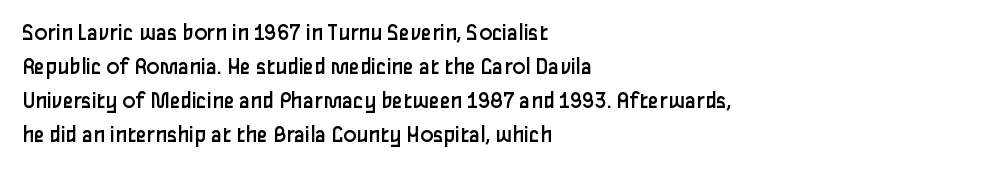
Q: Is the text bold? A: No.
Q: Is the text italic (slanted)? A: No, it is upright.
Q: Is the text underlined? A: No.
Q: How is the paragraph aligned? A: Left-aligned.
Q: Is the spacing between letters normal or unusually wide? A: Normal.
Q: Is the spacing between lines tight, normal or loose? A: Normal.
